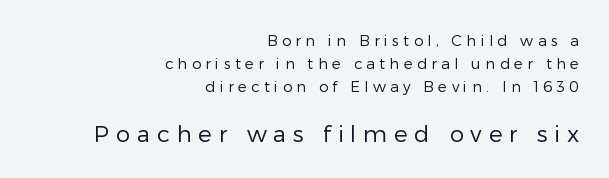
A typesetter would call this heavily tracked-out type. Stems and bowls with no extra thickness — not bold. Posture: upright roman. Quick note: interline space is typical.
